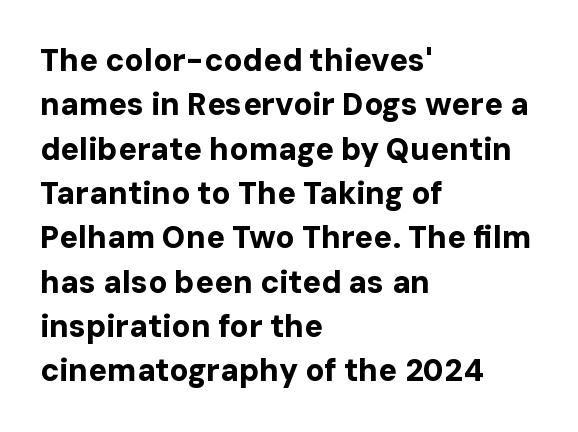
{"serif": "no", "italic": "no", "bold": "yes", "weight": "bold", "width": "normal", "stroke_contrast": "low", "x_height": "medium", "monospaced": "no", "underline": "no", "align": "left", "line_spacing": "normal", "line_spacing_ratio": 1.43, "letter_spacing": "normal", "letter_spacing_em": 0.0, "glyph_px": 31}
